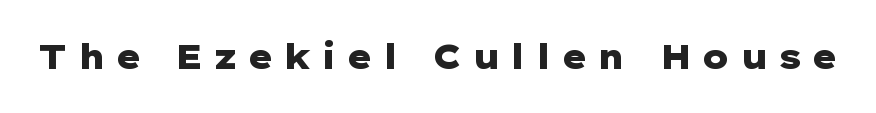
The image shows 34 px heavy, wide sans-serif type, upright; set unusually wide letter spacing (+0.26 em), not underlined; low stroke contrast and a medium x-height.
